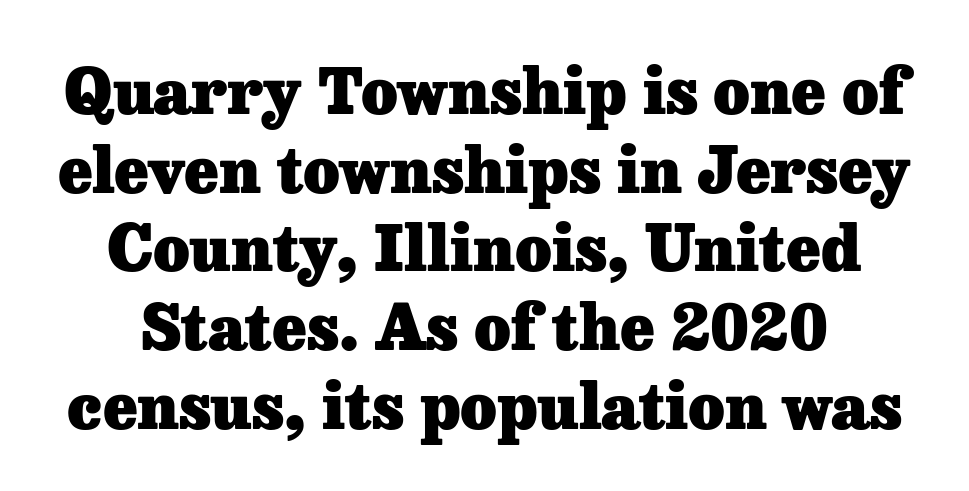
Spacing verdict: proportional, widths tailored to each character. Honestly, the row spacing looks completely unremarkable. The gaps between neighbouring characters are ordinary and unremarkable. The typesetter chose a symmetrical, centered arrangement here.
